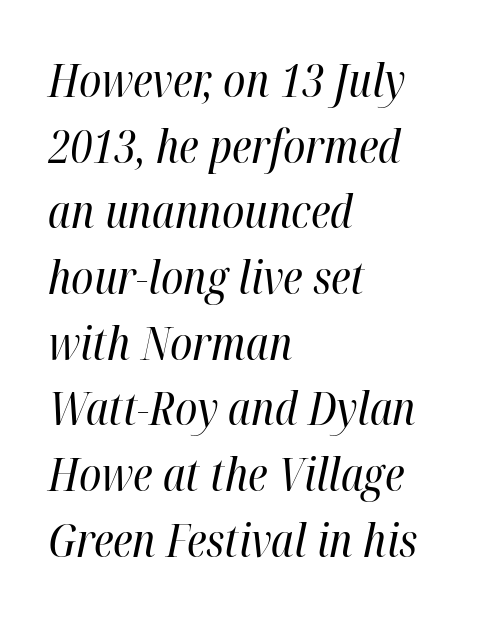
The image shows 45 px regular-weight, condensed type, italic (leaning right); set left-aligned, normal line spacing (1.46x), normal letter spacing, not underlined; high stroke contrast and a medium x-height.
